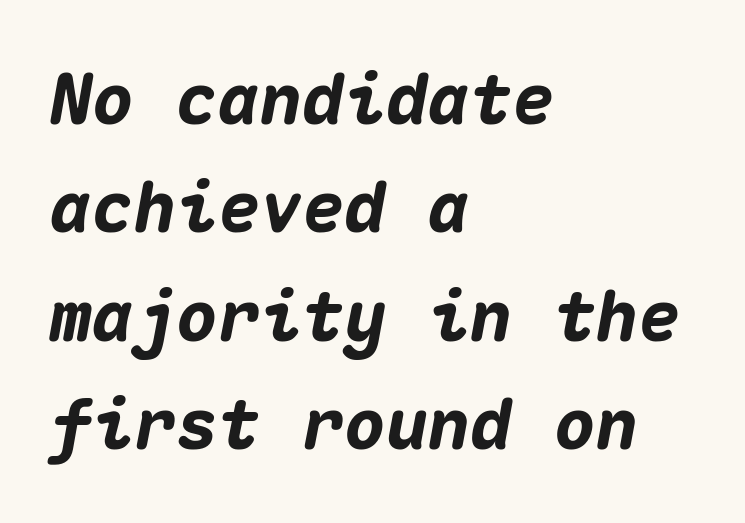
The rendering uses a bold face; every stroke is thick and dark. You could count columns in this text — the font is strictly monospaced. Successive baselines arrive at the customary interval. Line beginnings align vertically; line endings do not.
